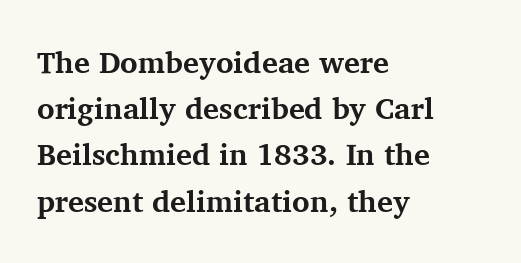
Each word holds together tightly as a unit, with standard inter-letter gaps. The letters advance in unequal steps, a hallmark of proportional type. Quick note: underline off. This sample uses an upright cut, with every glyph sitting square on the baseline.
